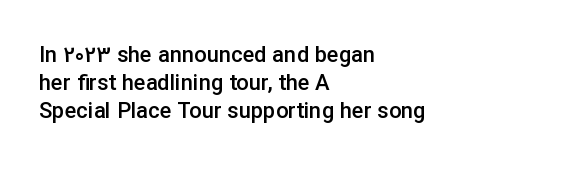
Q: Is the text bold? A: Semi-bold.
Q: Is the text italic (slanted)? A: No, it is upright.
Q: Is the text underlined? A: No.
Q: How is the paragraph aligned? A: Left-aligned.
Q: Is the spacing between letters normal or unusually wide? A: Normal.
Q: Is the spacing between lines tight, normal or loose? A: Normal.
